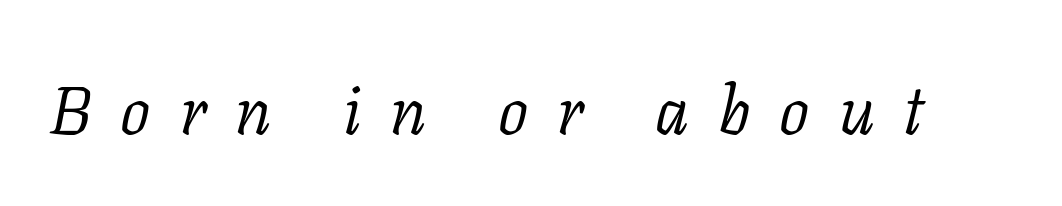
The image shows 67 px light serif type, italic (leaning right); set unusually wide letter spacing (+0.43 em), not underlined; low stroke contrast and a medium x-height.
